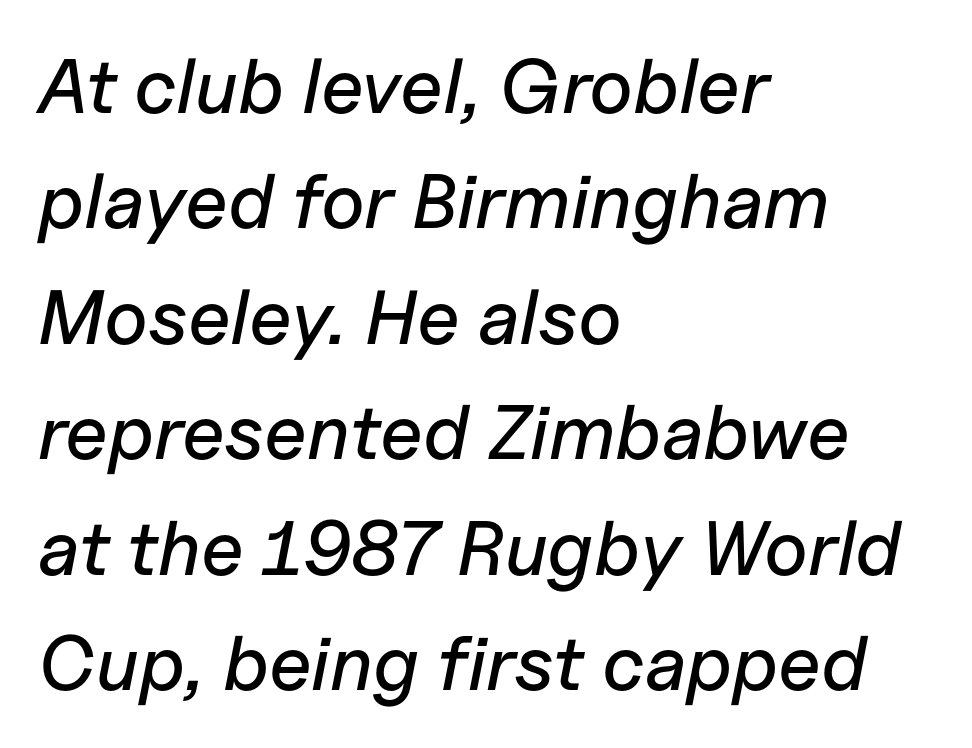
Q: Is the text italic (slanted)? A: Yes, it leans right by about 11 degrees.
Q: Is the text underlined? A: No.
Q: How is the paragraph aligned? A: Left-aligned.
Q: Is the spacing between letters normal or unusually wide? A: Normal.
Q: Is the spacing between lines tight, normal or loose? A: Normal.
Q: Width (condensed, normal, or wide)? A: Normal.
Q: Stroke contrast? A: Low.
Q: x-height? A: Medium.
Q: Monospaced? A: No.
